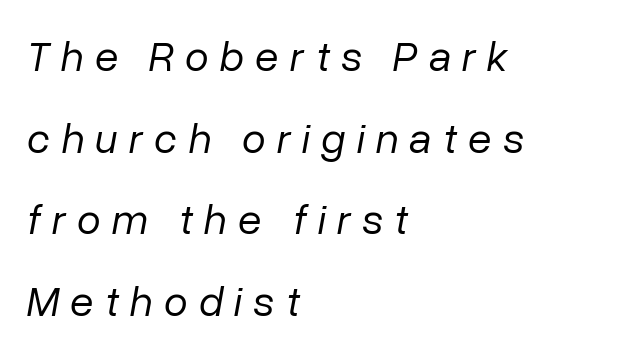
The image shows 43 px regular-weight type, italic (leaning right); set left-aligned, loose line spacing (1.9x), unusually wide letter spacing (+0.26 em), not underlined; low stroke contrast and a medium x-height.
